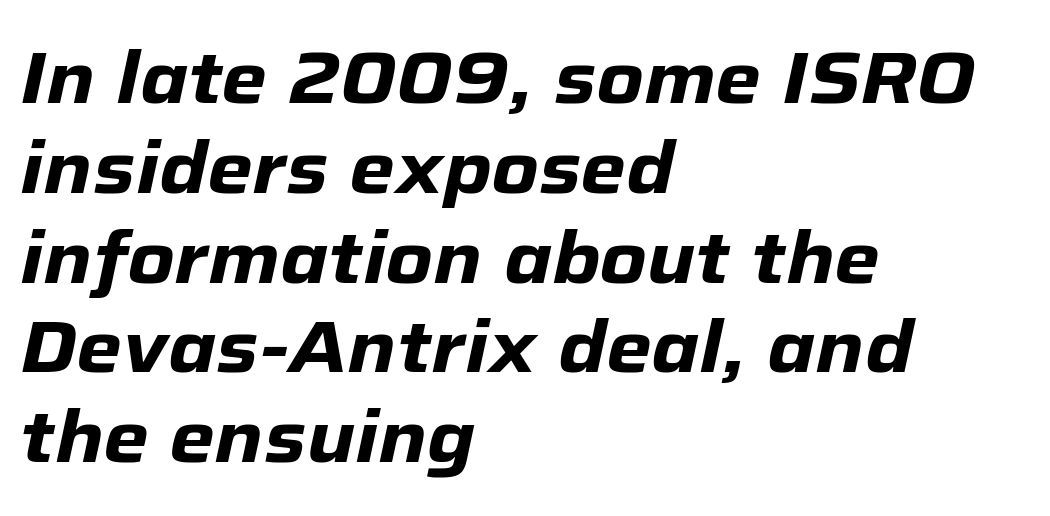
Layout note: lines flush left. Letter spacing: default. Chunky letters — that's bold for sure. Type without underlining.
